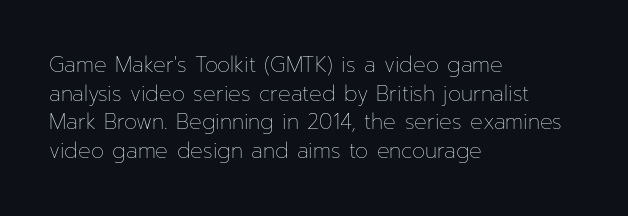
Line beginnings align vertically; line endings do not. Whoever set this chose a conventional vertical rhythm. Stroke mass is kept to a normal reading level or below. Nobody touched the tracking dial on this one.
